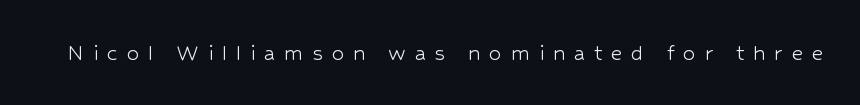
The image shows 25 px text type, upright; set unusually wide letter spacing (+0.35 em), not underlined.
